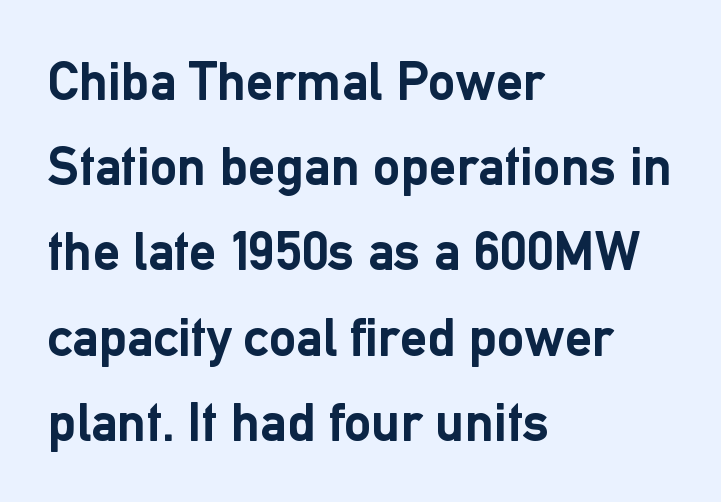
{"serif": "no", "italic": "no", "bold": "yes", "weight": "semibold", "width": "normal", "stroke_contrast": "low", "x_height": "medium", "monospaced": "no", "underline": "no", "align": "left", "line_spacing": "normal", "line_spacing_ratio": 1.55, "letter_spacing": "normal", "letter_spacing_em": 0.0, "glyph_px": 55}
